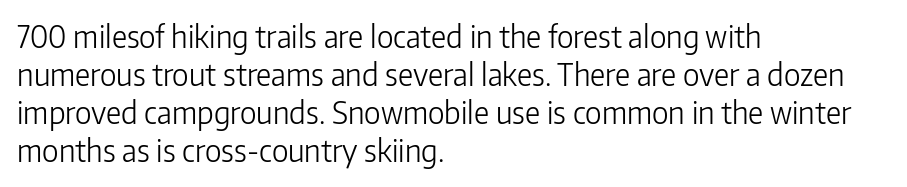
A clean baseline with only descenders dipping below it. A typesetter would mark this as roman, not italic. Looks like regular typesetting: each glyph gets only the width it needs. Compared with typical paragraphs, the rows here are spaced about the same. The passage shown is typeset with a sans-serif family.
